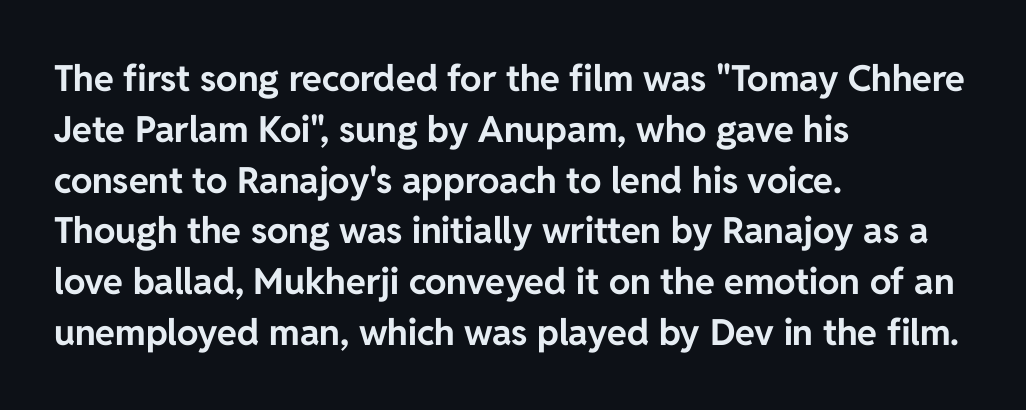
The image shows 36 px bold sans-serif type, upright; set left-aligned, normal line spacing (1.41x), normal letter spacing, not underlined; low stroke contrast and a medium x-height.
